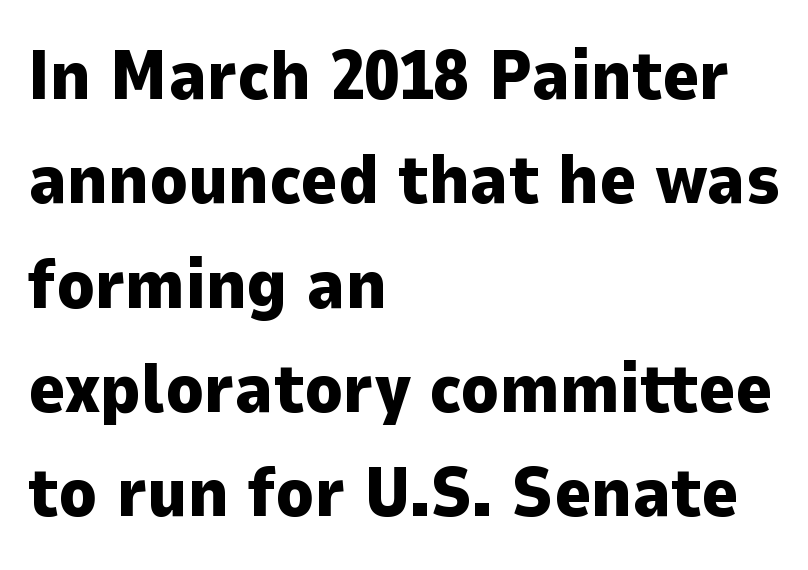
Q: Is the text bold? A: Yes.
Q: Is the text italic (slanted)? A: No, it is upright.
Q: Is the typeface a serif or a sans-serif typeface? A: Sans-serif.
Q: Is the text underlined? A: No.
Q: How is the paragraph aligned? A: Left-aligned.
Q: Is the spacing between letters normal or unusually wide? A: Normal.
Q: Is the spacing between lines tight, normal or loose? A: Normal.
Q: Width (condensed, normal, or wide)? A: Normal.
Q: Stroke contrast? A: Low.
Q: x-height? A: Medium.
Q: Monospaced? A: No.
